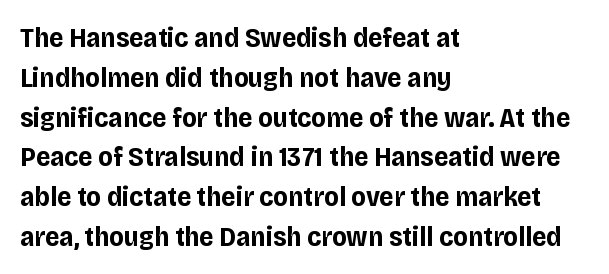
{"serif": "no", "italic": "no", "bold": "yes", "weight": "bold", "width": "normal", "stroke_contrast": "low", "x_height": "large", "monospaced": "no", "underline": "no", "align": "left", "line_spacing": "normal", "line_spacing_ratio": 1.42, "letter_spacing": "normal", "letter_spacing_em": 0.0, "glyph_px": 28}
